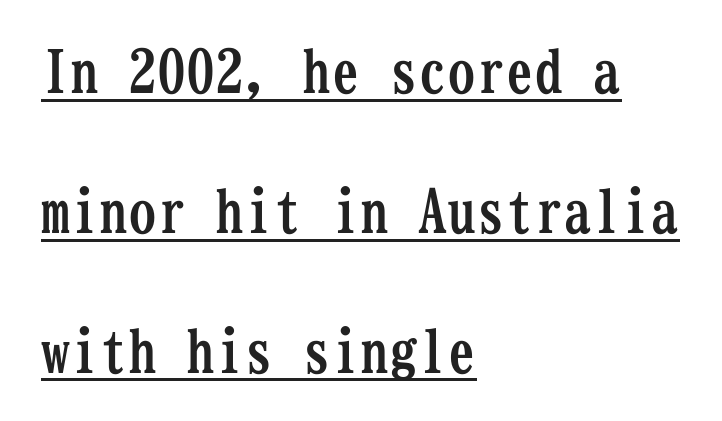
The image shows 58 px semibold, condensed serif type, upright, monospaced; set left-aligned, loose line spacing (2.41x), normal letter spacing, underlined; low stroke contrast and a medium x-height.
